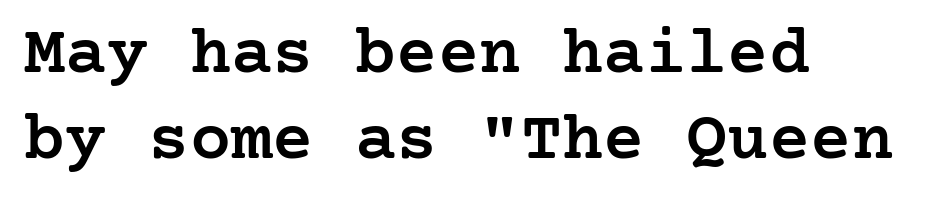
The image shows 69 px semibold serif type, upright; set left-aligned, normal line spacing (1.25x), normal letter spacing, not underlined; low stroke contrast and a medium x-height.
